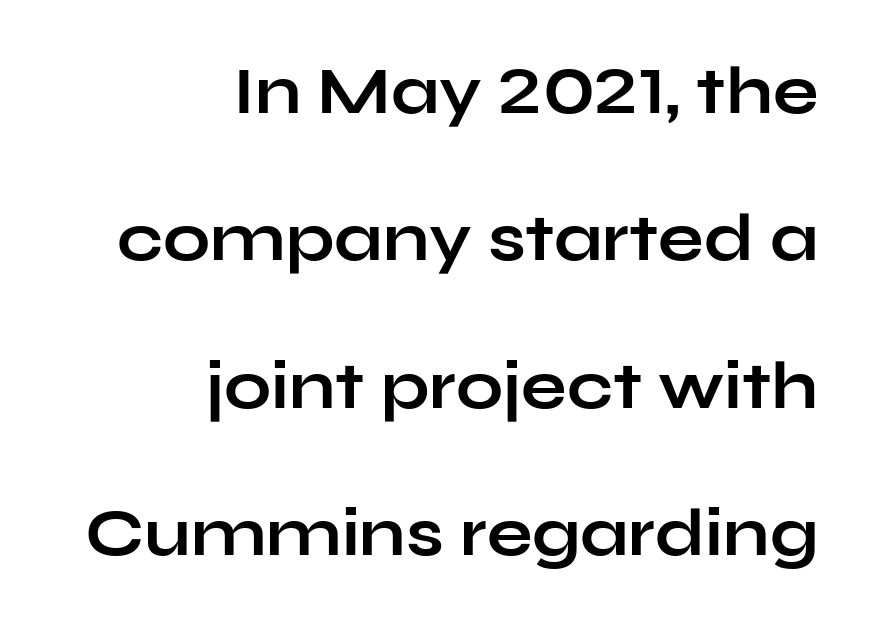
{"serif": "no", "italic": "no", "bold": "yes", "weight": "bold", "width": "wide", "stroke_contrast": "low", "x_height": "medium", "monospaced": "no", "underline": "no", "align": "right", "line_spacing": "loose", "line_spacing_ratio": 2.2, "letter_spacing": "normal", "letter_spacing_em": 0.0, "glyph_px": 67}
